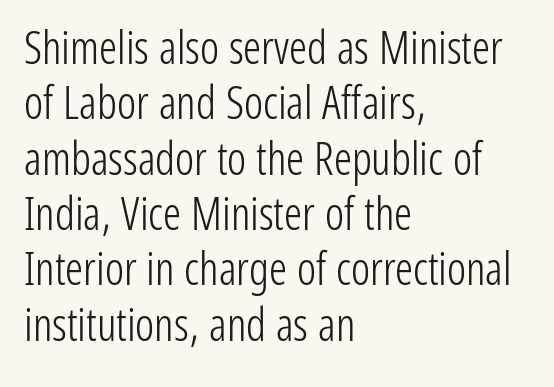
{"serif": "no", "italic": "no", "bold": "no", "weight": "light", "width": "condensed", "stroke_contrast": "low", "x_height": "medium", "monospaced": "no", "underline": "no", "align": "left", "line_spacing_ratio": 1.23, "letter_spacing": "normal", "letter_spacing_em": 0.0, "glyph_px": 45}
